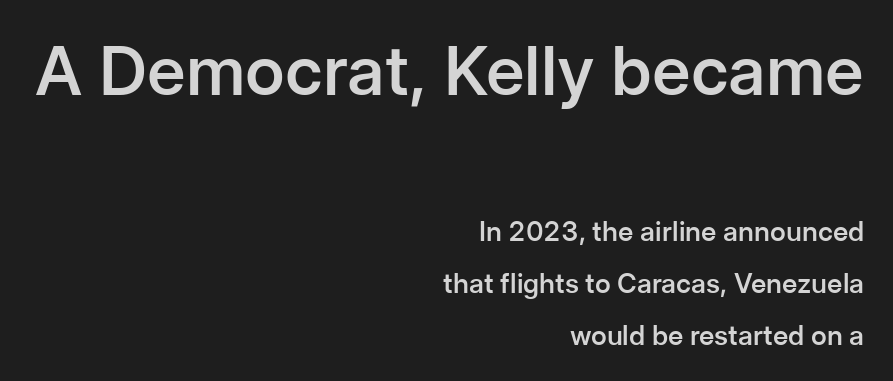
Q: Is the text bold? A: Semi-bold.
Q: Is the text italic (slanted)? A: No, it is upright.
Q: Is the typeface a serif or a sans-serif typeface? A: Sans-serif.
Q: Is the text underlined? A: No.
Q: How is the paragraph aligned? A: Right-aligned.
Q: Is the spacing between letters normal or unusually wide? A: Normal.
Q: Is the spacing between lines tight, normal or loose? A: Loose.
Q: Which block of text is set in a larger size, the first (top) or the second (bottom)? A: The first (top) one.
Q: Width (condensed, normal, or wide)? A: Normal.
Q: Stroke contrast? A: Low.
Q: x-height? A: Medium.
Q: Monospaced? A: No.
